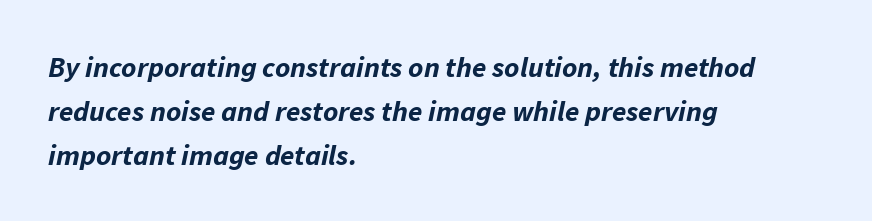
Q: Is the text bold? A: Yes.
Q: Is the text italic (slanted)? A: Yes, it leans right by about 11 degrees.
Q: Is the text underlined? A: No.
Q: How is the paragraph aligned? A: Left-aligned.
Q: Is the spacing between letters normal or unusually wide? A: Normal.
Q: Is the spacing between lines tight, normal or loose? A: Normal.
Q: Width (condensed, normal, or wide)? A: Normal.
Q: Stroke contrast? A: Low.
Q: x-height? A: Medium.
Q: Monospaced? A: No.
